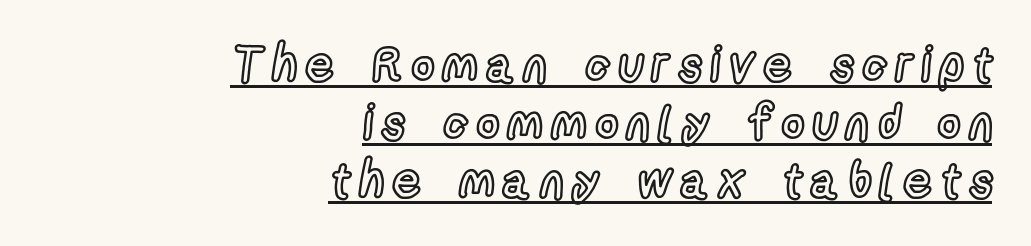
{"width": "condensed", "x_height": "medium", "monospaced": "no", "underline": "yes", "align": "right", "line_spacing_ratio": 1.18, "glyph_px": 49}
